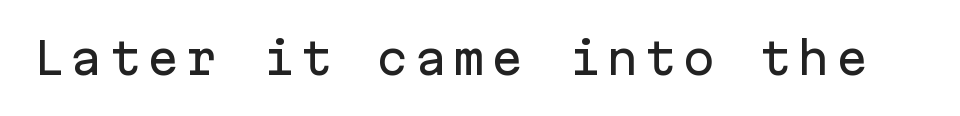
{"serif": "no", "italic": "no", "width": "normal", "stroke_contrast": "low", "x_height": "medium", "monospaced": "yes", "underline": "no", "glyph_px": 43}
